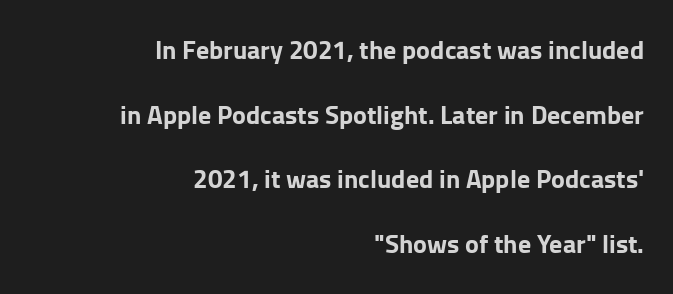
The image shows 26 px bold type, upright; set right-aligned, loose line spacing (2.49x), normal letter spacing, not underlined.
